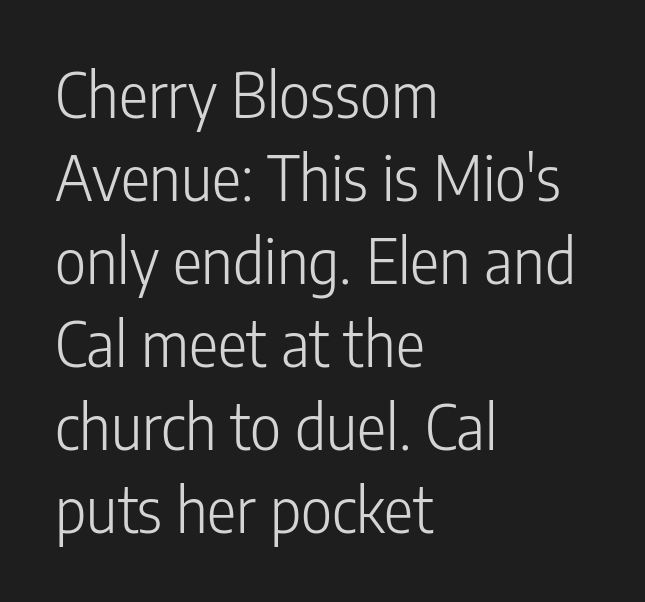
{"serif": "no", "italic": "no", "bold": "no", "weight": "light", "width": "condensed", "stroke_contrast": "low", "x_height": "medium", "monospaced": "no", "underline": "no", "align": "left", "line_spacing": "normal", "line_spacing_ratio": 1.36, "letter_spacing": "normal", "letter_spacing_em": 0.0, "glyph_px": 61}
